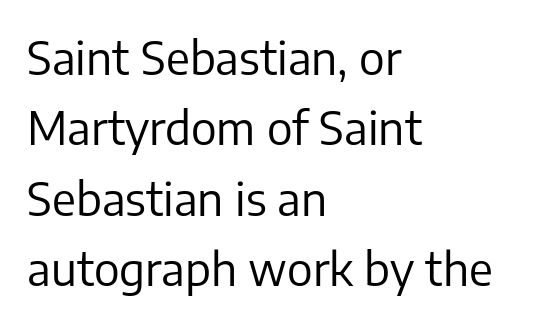
Q: Is the text bold? A: No.
Q: Is the text italic (slanted)? A: No, it is upright.
Q: Is the typeface a serif or a sans-serif typeface? A: Sans-serif.
Q: Is the text underlined? A: No.
Q: How is the paragraph aligned? A: Left-aligned.
Q: Is the spacing between letters normal or unusually wide? A: Normal.
Q: Is the spacing between lines tight, normal or loose? A: Normal.
Q: Width (condensed, normal, or wide)? A: Normal.
Q: Stroke contrast? A: Low.
Q: x-height? A: Medium.
Q: Monospaced? A: No.
